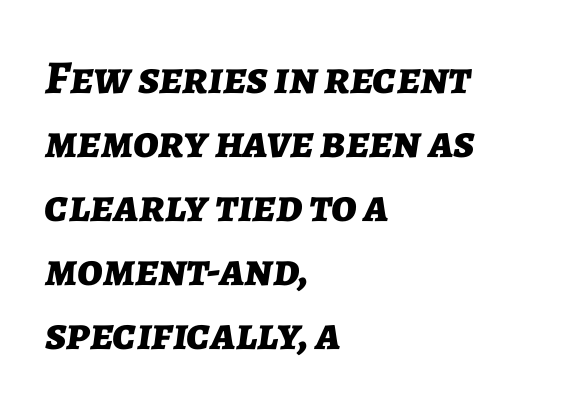
Q: Is the text bold? A: Yes.
Q: Is the text italic (slanted)? A: Yes, it leans right by about 7 degrees.
Q: Is the text underlined? A: No.
Q: How is the paragraph aligned? A: Left-aligned.
Q: Is the spacing between letters normal or unusually wide? A: Normal.
Q: Is the spacing between lines tight, normal or loose? A: Normal.
Q: Width (condensed, normal, or wide)? A: Normal.
Q: Stroke contrast? A: Low.
Q: x-height? A: Medium.
Q: Monospaced? A: No.
